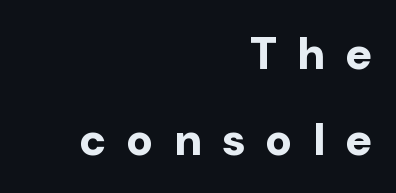
{"serif": "no", "italic": "no", "bold": "yes", "weight": "bold", "width": "normal", "stroke_contrast": "low", "x_height": "medium", "monospaced": "no", "underline": "no", "align": "right", "line_spacing": "loose", "line_spacing_ratio": 1.91, "letter_spacing": "wide", "letter_spacing_em": 0.45, "glyph_px": 45}
